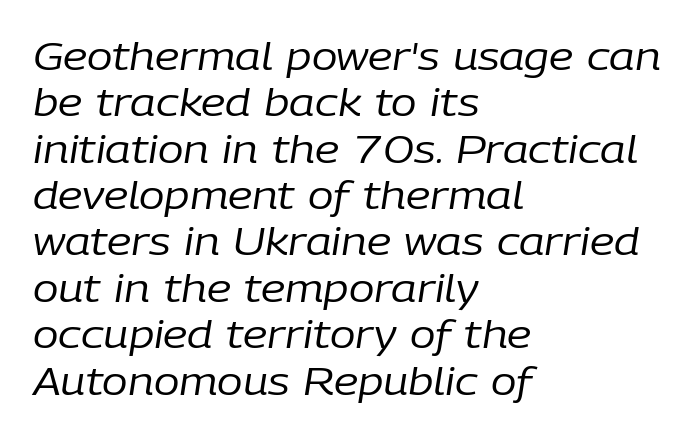
{"italic": "yes", "lean": "right", "slant_degrees": 9, "bold": "no", "weight": "regular", "width": "normal", "stroke_contrast": "low", "x_height": "medium", "monospaced": "no", "underline": "no", "align": "left", "line_spacing_ratio": 1.22, "letter_spacing": "normal", "letter_spacing_em": 0.0, "glyph_px": 38}
